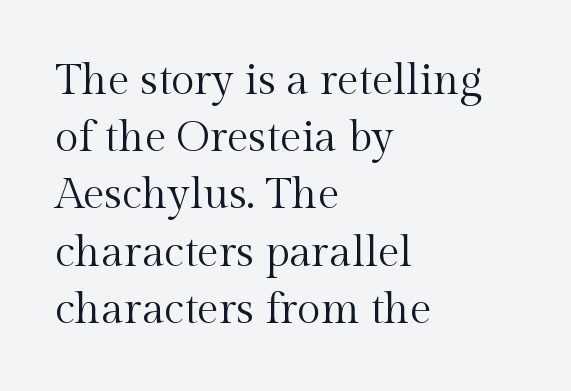
Q: Is the text bold? A: No.
Q: Is the text italic (slanted)? A: No, it is upright.
Q: Is the typeface a serif or a sans-serif typeface? A: Serif.
Q: Is the text underlined? A: No.
Q: How is the paragraph aligned? A: Left-aligned.
Q: Is the spacing between letters normal or unusually wide? A: Normal.
Q: Is the spacing between lines tight, normal or loose? A: Normal.
Q: Width (condensed, normal, or wide)? A: Normal.
Q: x-height? A: Medium.
Q: Monospaced? A: No.
